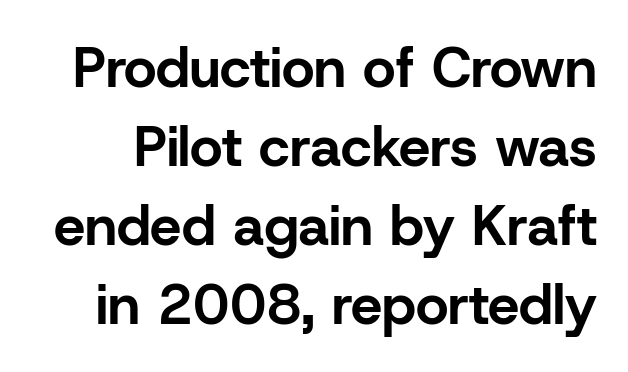
{"serif": "no", "italic": "no", "bold": "yes", "weight": "bold", "width": "normal", "stroke_contrast": "low", "x_height": "medium", "monospaced": "no", "underline": "no", "line_spacing": "normal", "line_spacing_ratio": 1.41, "letter_spacing": "normal", "letter_spacing_em": 0.0, "glyph_px": 56}
